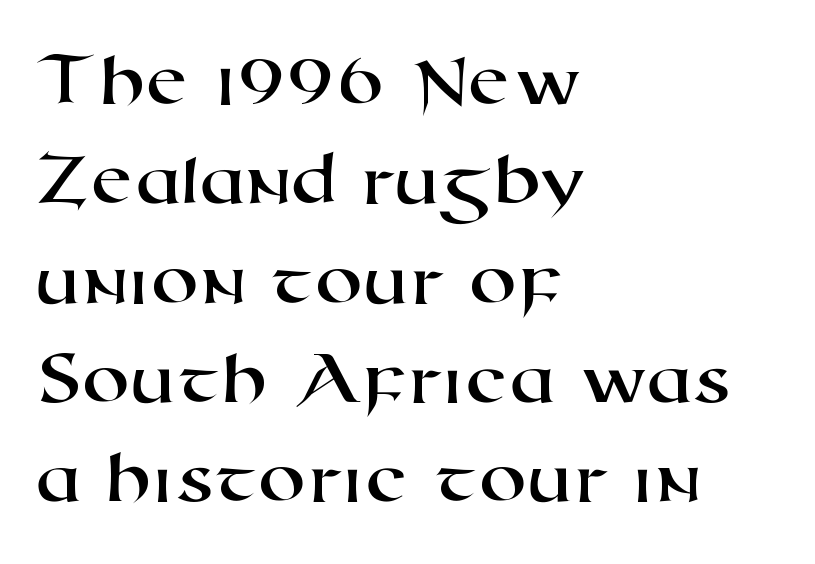
Q: Is the typeface a serif or a sans-serif typeface? A: Sans-serif.
Q: Is the text underlined? A: No.
Q: How is the paragraph aligned? A: Left-aligned.
Q: Is the spacing between letters normal or unusually wide? A: Normal.
Q: Is the spacing between lines tight, normal or loose? A: Normal.
Q: Width (condensed, normal, or wide)? A: Wide.
Q: Stroke contrast? A: High.
Q: x-height? A: Medium.
Q: Monospaced? A: No.
